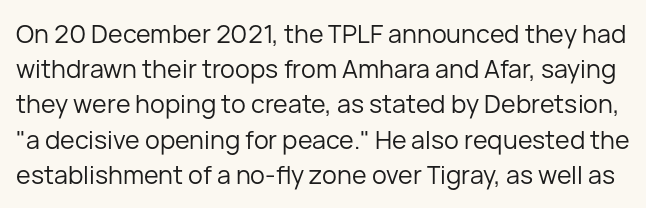
{"italic": "no", "bold": "no", "underline": "no", "line_spacing": "normal", "line_spacing_ratio": 1.41, "letter_spacing": "normal", "letter_spacing_em": 0.0, "glyph_px": 25}
